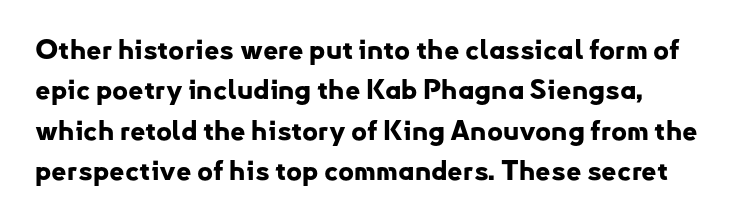
Look at the tracking — it's just the regular setting, nothing added. A classic flush-left, rag-right setting is used for this passage. Lines of text with bare space underneath. The font's upright variant was chosen for this text.
